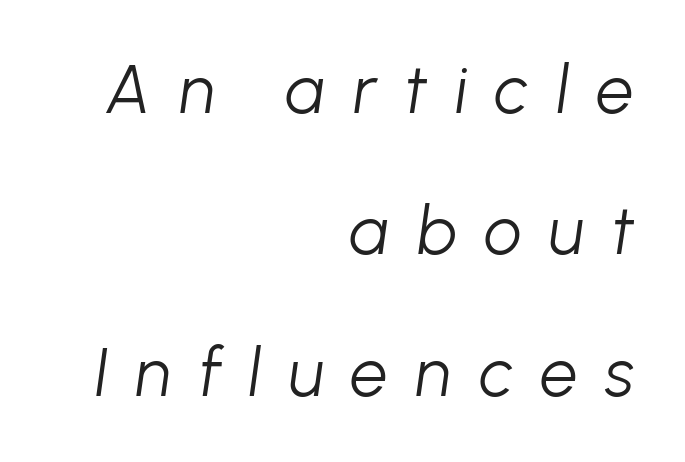
The image shows 67 px light type, italic (leaning right); set right-aligned, loose line spacing (2.11x), unusually wide letter spacing (+0.41 em), not underlined; low stroke contrast and a medium x-height.
